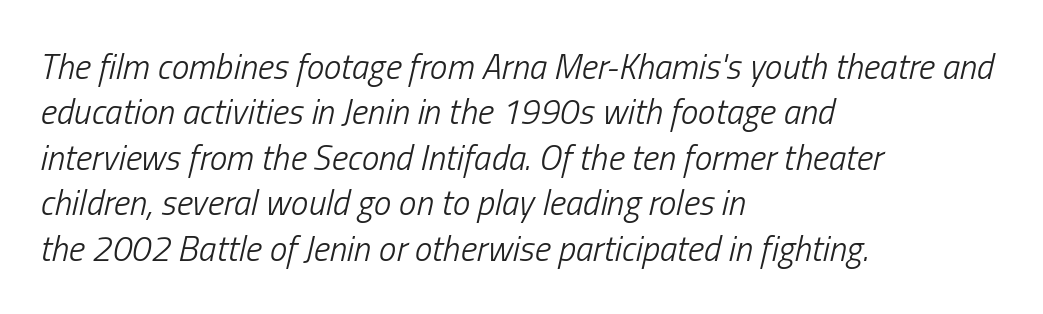
Q: Is the text bold? A: No.
Q: Is the text italic (slanted)? A: Yes, it leans right by about 13 degrees.
Q: Is the text underlined? A: No.
Q: How is the paragraph aligned? A: Left-aligned.
Q: Is the spacing between letters normal or unusually wide? A: Normal.
Q: Is the spacing between lines tight, normal or loose? A: Normal.
Q: Width (condensed, normal, or wide)? A: Condensed.
Q: Stroke contrast? A: Low.
Q: x-height? A: Medium.
Q: Monospaced? A: No.
